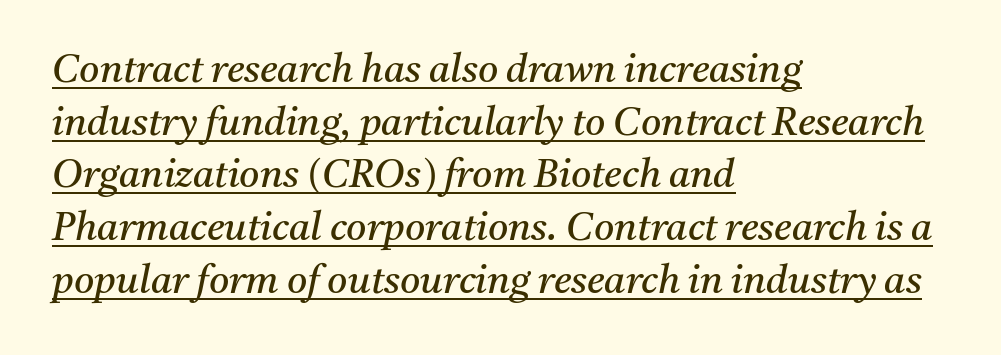
The image shows 39 px regular-weight serif type, italic (leaning right); set left-aligned, normal line spacing (1.35x), normal letter spacing, underlined; medium stroke contrast and a medium x-height.
